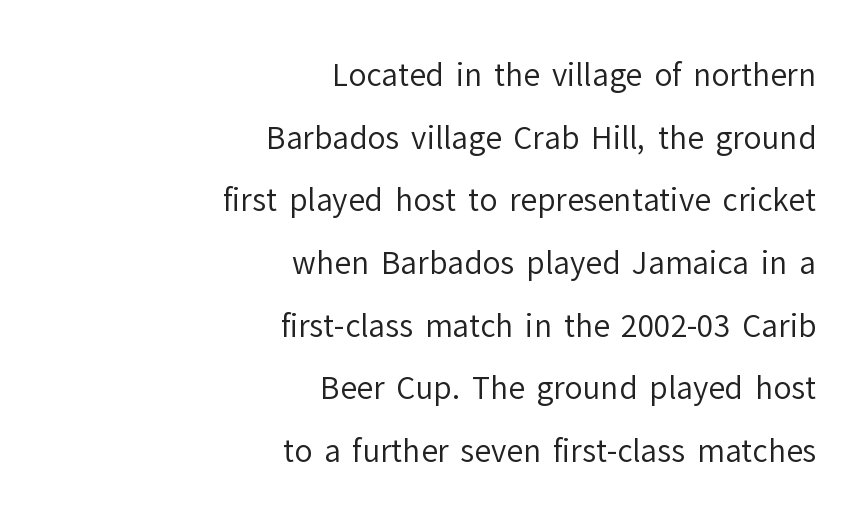
Character widths vary here, with narrow letters taking less room than wide ones. Descenders are the only things crossing below the line. The font is comparable to plain body text, perhaps lighter. Compared with typical paragraphs, the rows here are farther apart.
